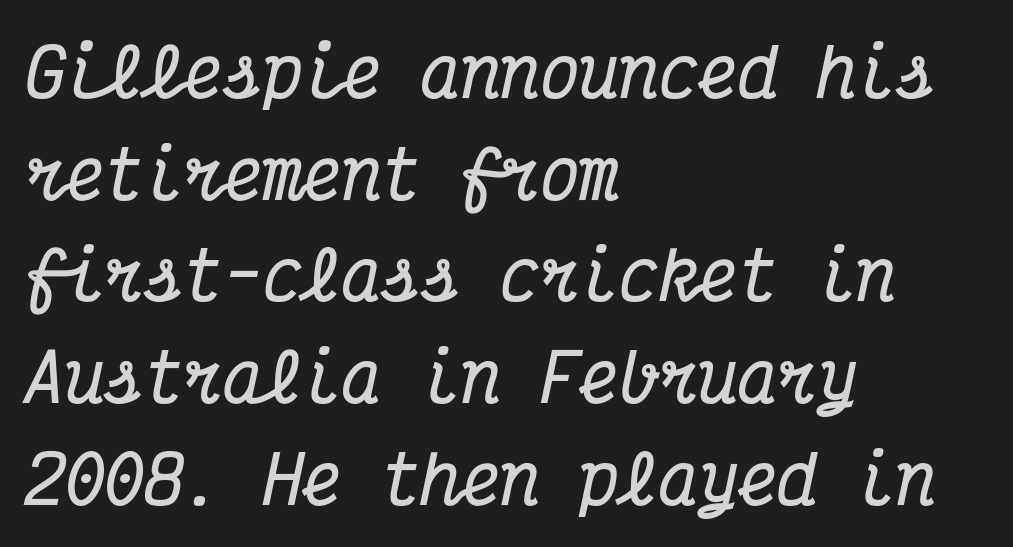
Each row of text sits above clean, open space. Compared with typical body copy, the letter spacing here is the same. The designer went with a serif here, giving each stem small feet. The sample has been set heavy, in full bold. The axis of the letterforms is tilted away from vertical. These lines are rendered in a fixed-pitch font.
